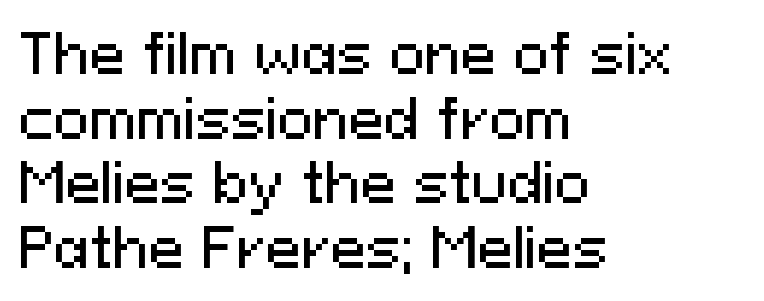
{"serif": "no", "italic": "no", "width": "normal", "stroke_contrast": "medium", "x_height": "medium", "monospaced": "no", "underline": "no", "align": "left", "line_spacing_ratio": 1.22, "letter_spacing": "normal", "letter_spacing_em": 0.0, "glyph_px": 53}
